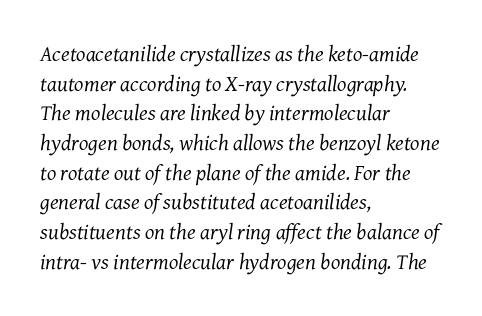
{"italic": "yes", "lean": "right", "slant_degrees": 7, "bold": "no", "underline": "no", "align": "left", "line_spacing": "normal", "line_spacing_ratio": 1.35, "letter_spacing": "normal", "letter_spacing_em": 0.0, "glyph_px": 22}
